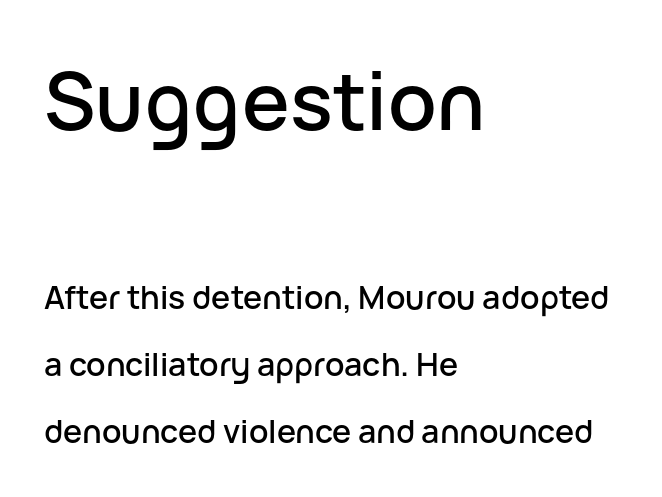
{"serif": "no", "italic": "no", "width": "normal", "stroke_contrast": "low", "x_height": "medium", "monospaced": "no", "underline": "no", "align": "left", "line_spacing": "loose", "line_spacing_ratio": 2.08, "letter_spacing": "normal", "letter_spacing_em": 0.0, "larger_block": "first", "size_ratio": 2.5, "glyph_px": 80}
